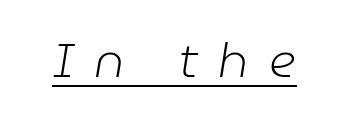
The words here are underlined. The tracking reads as deliberately expanded to a designer's eye. Stroke mass is kept to a normal reading level or below. Each letter keeps its own natural width here, so spacing adapts to shape. Notice how the stems are inclined rather than vertical — that's the hallmark of italics.
